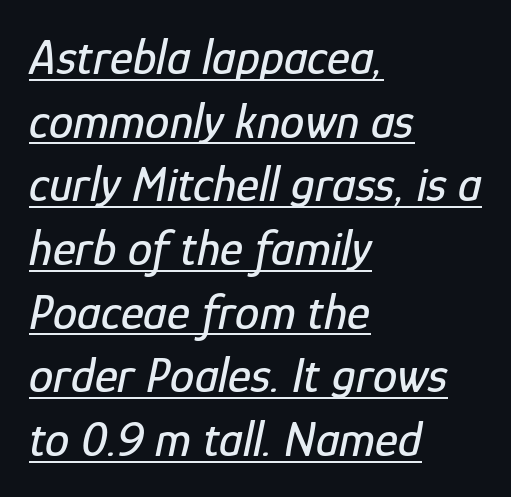
The image shows 49 px condensed type, italic (leaning right); set left-aligned, normal line spacing (1.3x), normal letter spacing, underlined; low stroke contrast and a medium x-height.
